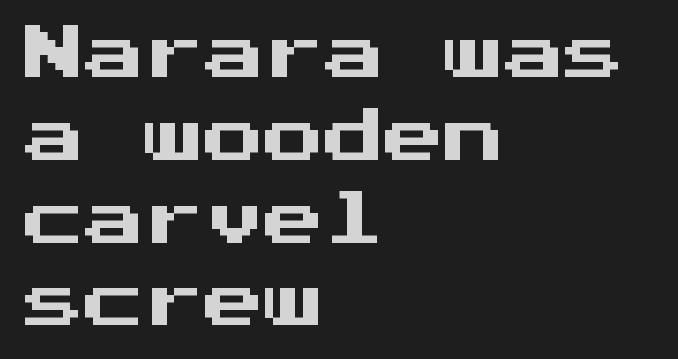
One-word summary of the alignment: left. The vertical gap from one line to the next is medium. Between one letter and the next there's only the usual sliver of space. The letters stand upright; this is a roman face.
